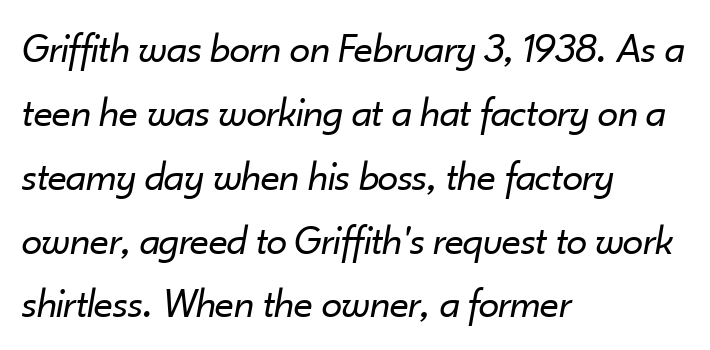
Observe the lean: these are italic letterforms. The paragraph has a hard left edge and a soft right edge. A typesetter would call this proportional, since set widths differ per character. Stroke thickness stays within the range of a standard reading face or lighter. Plain, unruled lines of type.
